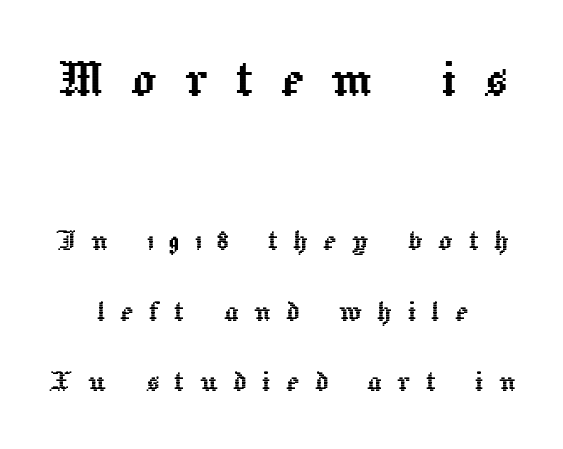
The face used here appears at its bigger size in the upper chunk. Display-style spreading of the glyphs; the letterfit is very open. The passage shown is typed in a proportional face where columns would drift. The type sits square on the baseline with zero lean. Widely set lines give the paragraph a tall, airy silhouette. Type without underlining.
